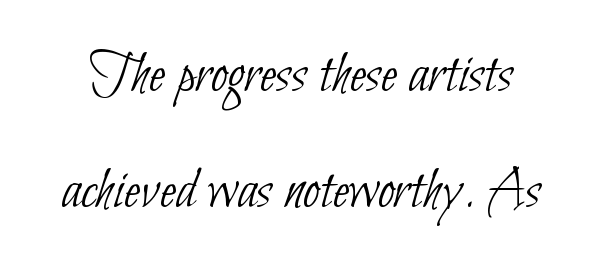
{"serif": "no", "bold": "no", "weight": "thin", "width": "condensed", "stroke_contrast": "low", "x_height": "small", "monospaced": "no", "underline": "no", "line_spacing": "loose", "line_spacing_ratio": 1.93, "letter_spacing": "normal", "letter_spacing_em": 0.0, "glyph_px": 60}
